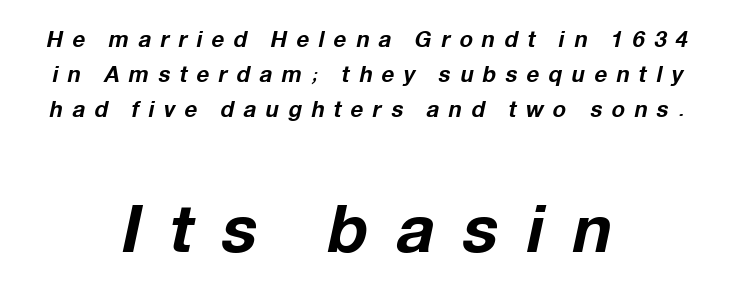
Q: Is the text bold? A: Yes.
Q: Is the text italic (slanted)? A: Yes, it leans right by about 12 degrees.
Q: Is the text underlined? A: No.
Q: How is the paragraph aligned? A: Centered.
Q: Is the spacing between letters normal or unusually wide? A: Unusually wide.
Q: Is the spacing between lines tight, normal or loose? A: Normal.
Q: Which block of text is set in a larger size, the first (top) or the second (bottom)? A: The second (bottom) one.
Q: Width (condensed, normal, or wide)? A: Normal.
Q: Stroke contrast? A: Low.
Q: x-height? A: Medium.
Q: Monospaced? A: No.
